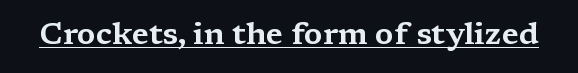
Yep, those are serifs on the letters. Default kerning and tracking; the words read as compact shapes. The lettering holds an erect, upright posture throughout. Is this a fixed-width face? No — the glyphs have proportional, varying widths.
